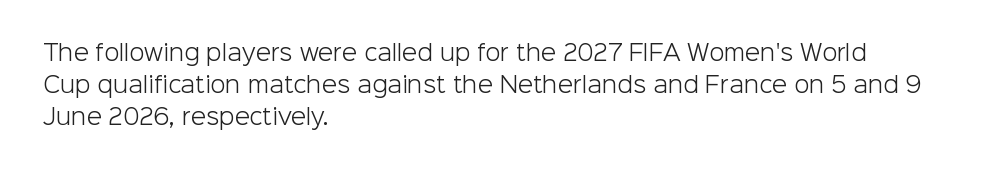
The image shows 22 px text type, upright; set left-aligned, normal line spacing (1.45x), normal letter spacing, not underlined.
